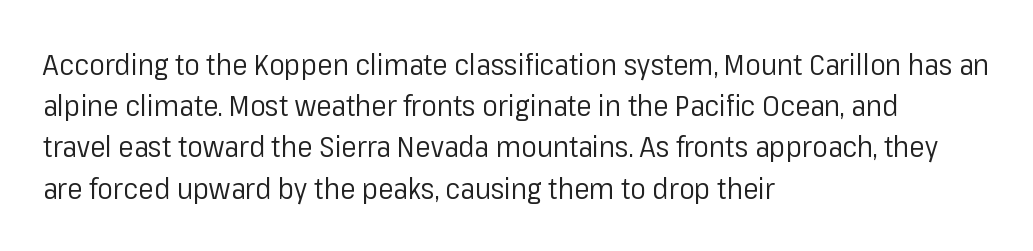
Q: Is the text bold? A: No.
Q: Is the text italic (slanted)? A: No, it is upright.
Q: Is the typeface a serif or a sans-serif typeface? A: Sans-serif.
Q: Is the text underlined? A: No.
Q: How is the paragraph aligned? A: Left-aligned.
Q: Is the spacing between letters normal or unusually wide? A: Normal.
Q: Is the spacing between lines tight, normal or loose? A: Normal.
Q: Width (condensed, normal, or wide)? A: Normal.
Q: Stroke contrast? A: Low.
Q: x-height? A: Medium.
Q: Monospaced? A: No.
